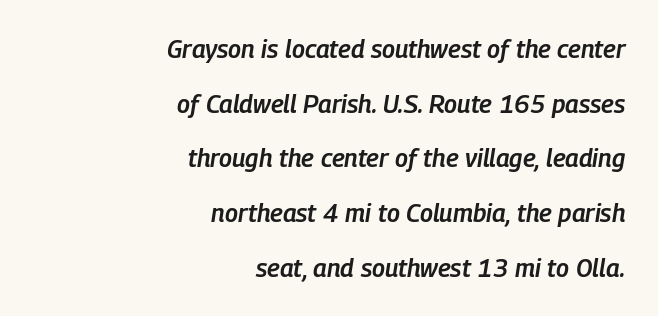
The image shows 25 px text type, italic (leaning right); set right-aligned, loose line spacing (2.19x), normal letter spacing, not underlined.
